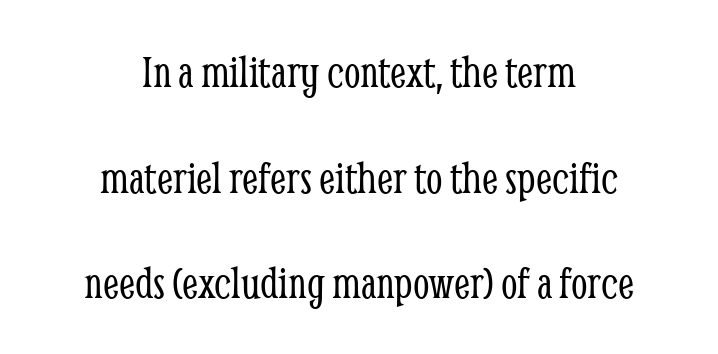
{"serif": "yes", "italic": "no", "bold": "no", "weight": "light", "width": "condensed", "stroke_contrast": "low", "x_height": "medium", "monospaced": "no", "underline": "no", "align": "center", "line_spacing": "loose", "line_spacing_ratio": 2.25, "letter_spacing": "normal", "letter_spacing_em": 0.0, "glyph_px": 47}
